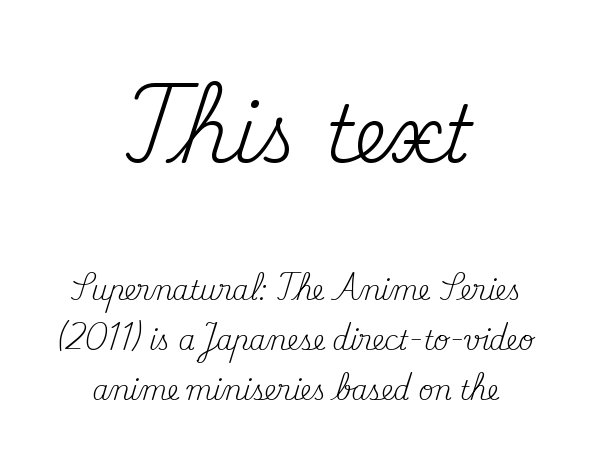
The image shows 78 px regular-weight serif type; set centered, loose line spacing (1.91x), normal letter spacing, not underlined; the first (top) block is 3.0x larger; medium stroke contrast and a small x-height.
